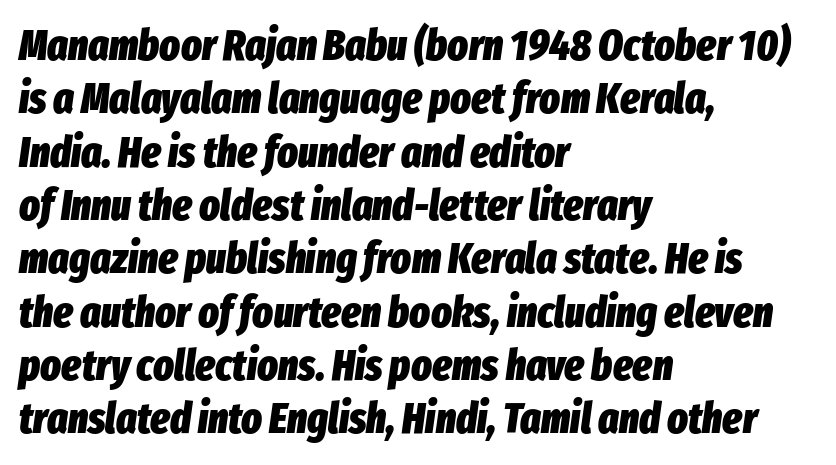
A typesetter would mark this as italic. How heavy is the stroke? Heavy — this is a bold. The foot of each line stays bare and open. Character widths vary here, with narrow letters taking less room than wide ones. Nothing unusual about the tracking: characters are spaced as the font intends. If you drew a ruler down the left edge, every line would touch it.
